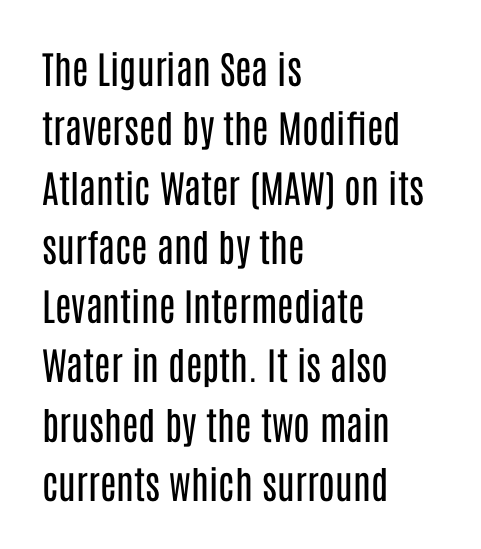
The image shows 38 px regular-weight, condensed sans-serif type, upright; set left-aligned, normal line spacing (1.56x), normal letter spacing, not underlined; low stroke contrast and a large x-height.
